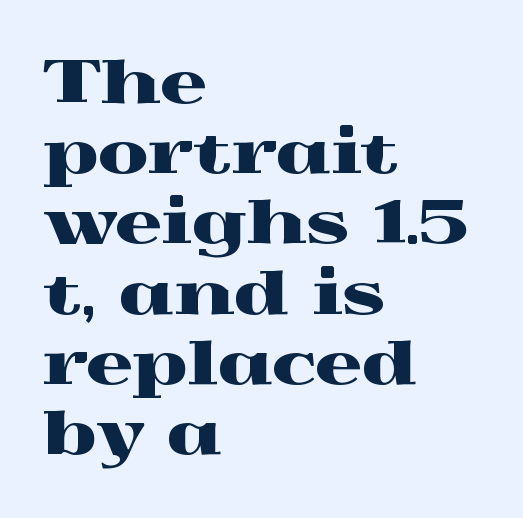
{"serif": "yes", "italic": "no", "width": "wide", "x_height": "medium", "monospaced": "no", "underline": "no", "align": "left", "line_spacing_ratio": 1.21, "letter_spacing": "normal", "letter_spacing_em": 0.0, "glyph_px": 58}
